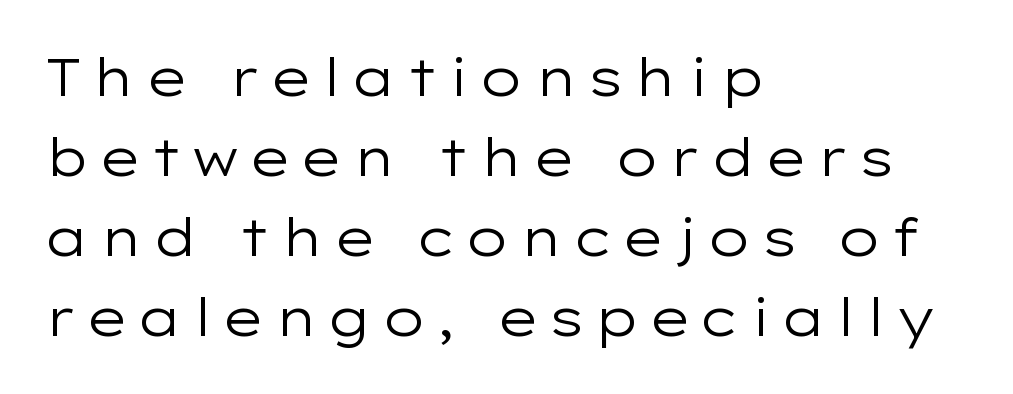
Unbolded letterforms with no extra heft. When letters stand straight like this, we call the style roman or upright. The passage shown is typed in a proportional face where columns would drift. Baseline-to-baseline distance is the conventional proportion of letter height. The type family on display is of the sans-serif kind.
